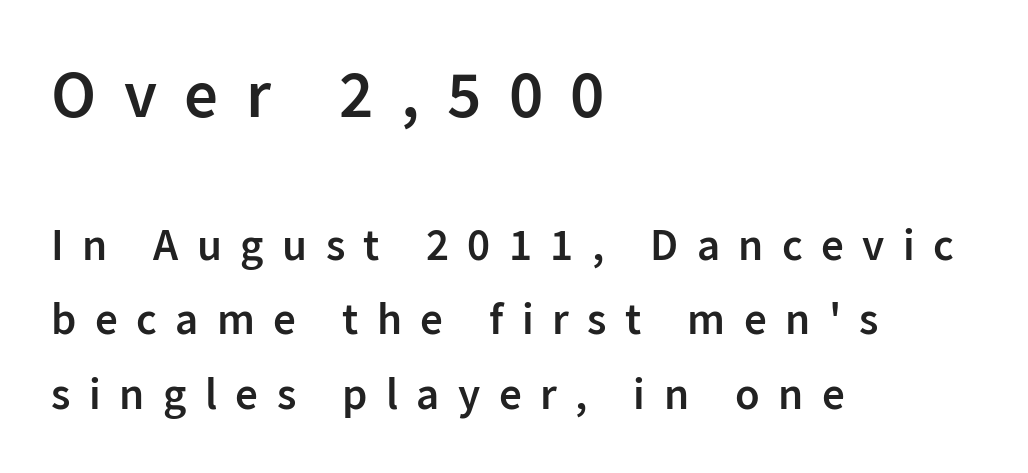
{"serif": "no", "italic": "no", "bold": "semi", "weight": "semibold", "width": "normal", "stroke_contrast": "low", "x_height": "medium", "monospaced": "no", "underline": "no", "align": "left", "line_spacing": "normal", "line_spacing_ratio": 1.65, "letter_spacing": "wide", "letter_spacing_em": 0.41, "larger_block": "first", "size_ratio": 1.49, "glyph_px": 67}
